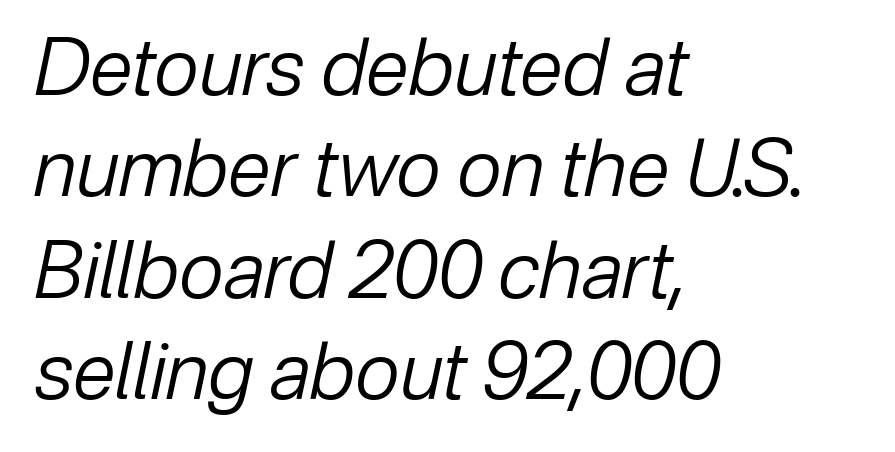
The image shows 78 px regular-weight type, italic (leaning right); set left-aligned, normal line spacing (1.3x), normal letter spacing, not underlined; low stroke contrast and a medium x-height.
